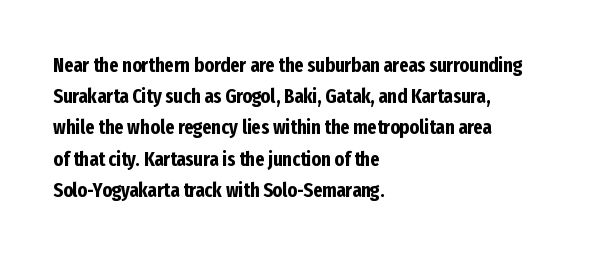
{"italic": "no", "bold": "yes", "underline": "no", "align": "left", "line_spacing": "normal", "line_spacing_ratio": 1.56, "letter_spacing": "normal", "letter_spacing_em": 0.0, "glyph_px": 20}
